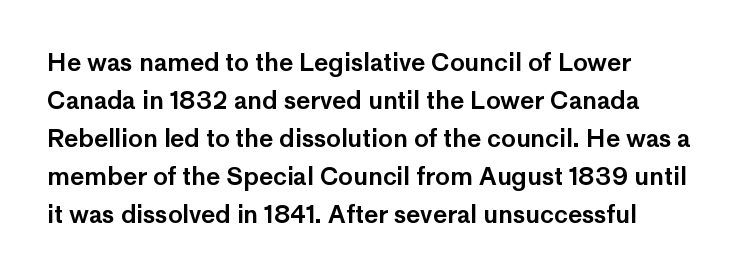
Glyph-to-glyph distance matches everyday printed text. Only glyphs here, with clear space below each row. Horizontal bands of white between lines are of average thickness. In terms of posture, this sample is upright.
